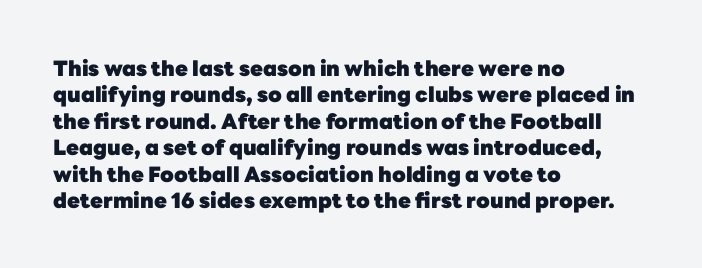
Q: Is the text bold? A: Yes.
Q: Is the text italic (slanted)? A: No, it is upright.
Q: Is the text underlined? A: No.
Q: How is the paragraph aligned? A: Left-aligned.
Q: Is the spacing between letters normal or unusually wide? A: Normal.
Q: Is the spacing between lines tight, normal or loose? A: Normal.
